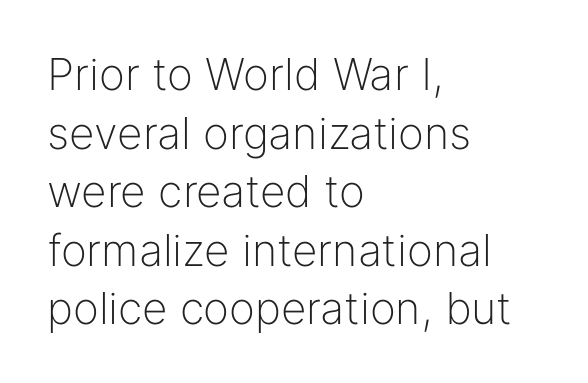
Q: Is the text bold? A: No.
Q: Is the text italic (slanted)? A: No, it is upright.
Q: Is the typeface a serif or a sans-serif typeface? A: Sans-serif.
Q: Is the text underlined? A: No.
Q: How is the paragraph aligned? A: Left-aligned.
Q: Is the spacing between letters normal or unusually wide? A: Normal.
Q: Is the spacing between lines tight, normal or loose? A: Normal.
Q: Width (condensed, normal, or wide)? A: Normal.
Q: Stroke contrast? A: Low.
Q: x-height? A: Medium.
Q: Monospaced? A: No.
